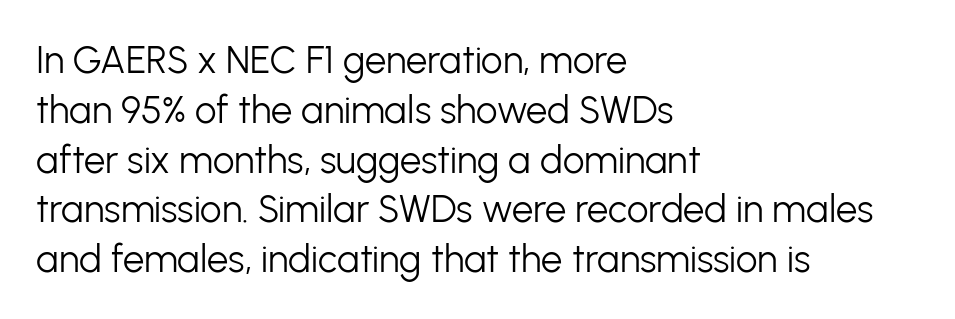
Q: Is the text bold? A: No.
Q: Is the text italic (slanted)? A: No, it is upright.
Q: Is the typeface a serif or a sans-serif typeface? A: Sans-serif.
Q: Is the text underlined? A: No.
Q: How is the paragraph aligned? A: Left-aligned.
Q: Is the spacing between letters normal or unusually wide? A: Normal.
Q: Is the spacing between lines tight, normal or loose? A: Normal.
Q: Width (condensed, normal, or wide)? A: Normal.
Q: Stroke contrast? A: Low.
Q: x-height? A: Medium.
Q: Monospaced? A: No.
